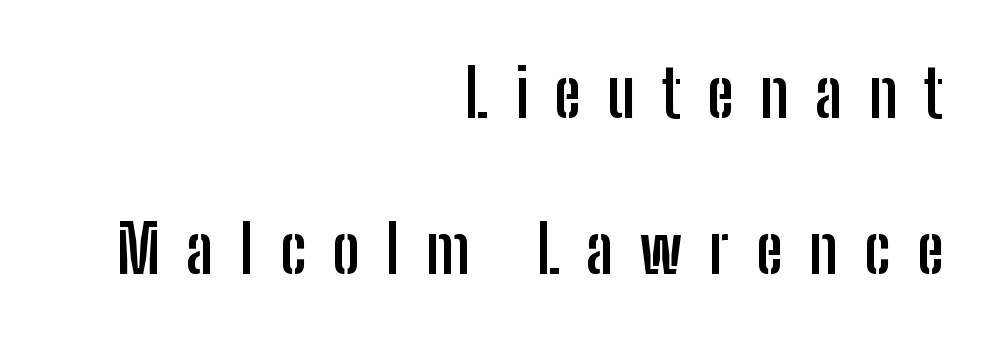
Q: Is the text bold? A: Yes.
Q: Is the text italic (slanted)? A: No, it is upright.
Q: Is the typeface a serif or a sans-serif typeface? A: Sans-serif.
Q: Is the text underlined? A: No.
Q: How is the paragraph aligned? A: Right-aligned.
Q: Is the spacing between letters normal or unusually wide? A: Unusually wide.
Q: Is the spacing between lines tight, normal or loose? A: Loose.
Q: Width (condensed, normal, or wide)? A: Condensed.
Q: Stroke contrast? A: Low.
Q: x-height? A: Medium.
Q: Monospaced? A: No.
